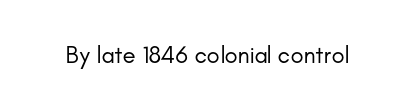
The image shows 24 px text type, upright; set normal letter spacing, not underlined.
